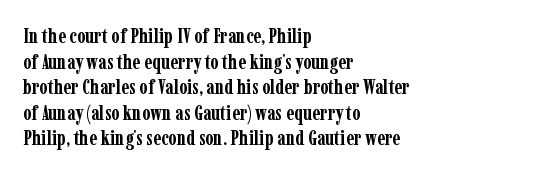
The image shows 21 px bold type, upright; set left-aligned, line spacing 1.22x, normal letter spacing, not underlined.
